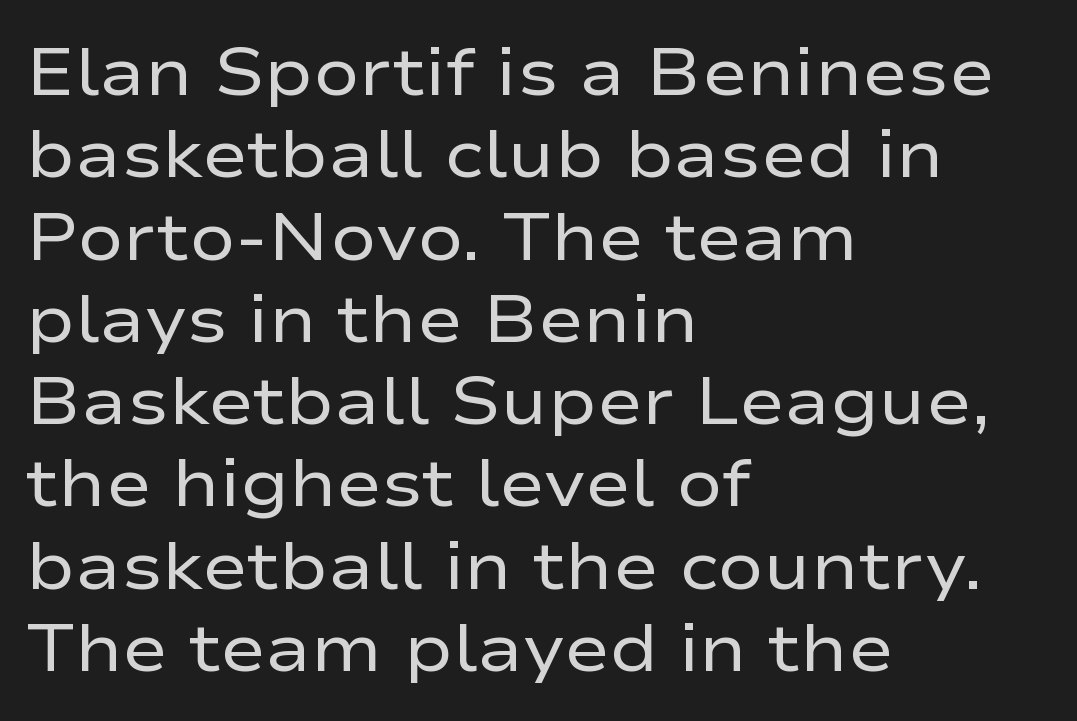
Q: Is the text bold? A: No.
Q: Is the text italic (slanted)? A: No, it is upright.
Q: Is the typeface a serif or a sans-serif typeface? A: Sans-serif.
Q: Is the text underlined? A: No.
Q: How is the paragraph aligned? A: Left-aligned.
Q: Is the spacing between letters normal or unusually wide? A: Normal.
Q: Width (condensed, normal, or wide)? A: Wide.
Q: Stroke contrast? A: Low.
Q: x-height? A: Medium.
Q: Monospaced? A: No.
